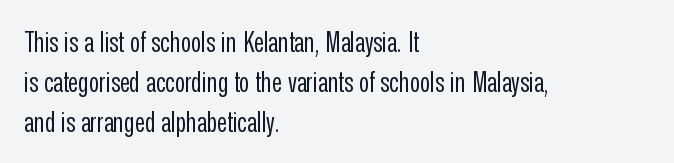
{"serif": "no", "italic": "no", "bold": "no", "weight": "regular", "width": "condensed", "stroke_contrast": "low", "x_height": "medium", "monospaced": "no", "underline": "no", "align": "left", "line_spacing": "normal", "line_spacing_ratio": 1.42, "letter_spacing": "normal", "letter_spacing_em": 0.0, "glyph_px": 28}
